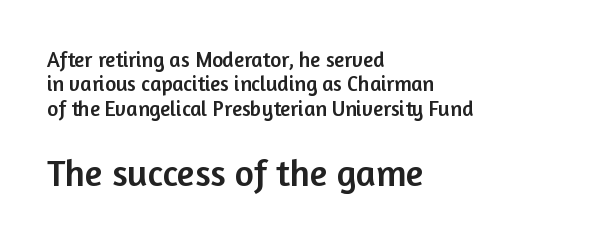
Q: Is the text italic (slanted)? A: No, it is upright.
Q: Is the typeface a serif or a sans-serif typeface? A: Sans-serif.
Q: Is the text underlined? A: No.
Q: How is the paragraph aligned? A: Left-aligned.
Q: Is the spacing between letters normal or unusually wide? A: Normal.
Q: Which block of text is set in a larger size, the first (top) or the second (bottom)? A: The second (bottom) one.
Q: Width (condensed, normal, or wide)? A: Normal.
Q: Stroke contrast? A: Low.
Q: x-height? A: Medium.
Q: Monospaced? A: No.
